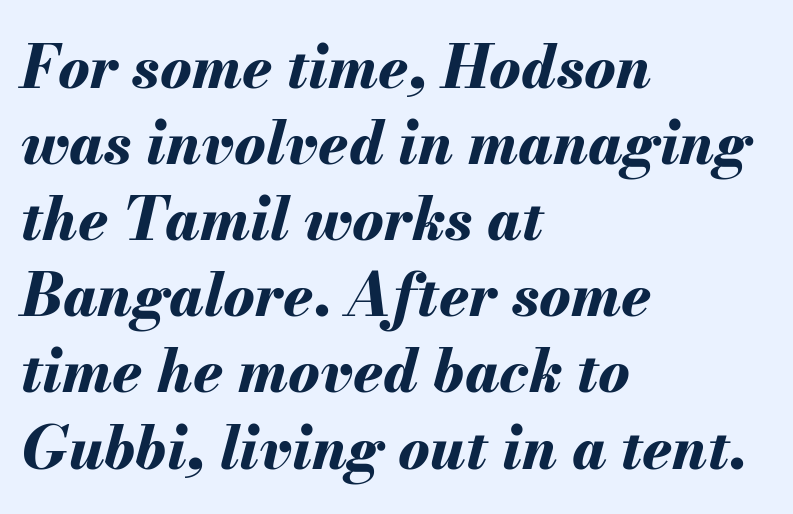
The image shows 59 px bold type, italic (leaning right); set left-aligned, normal line spacing (1.29x), normal letter spacing, not underlined; medium stroke contrast and a small x-height.
